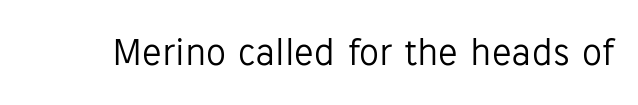
{"serif": "no", "italic": "no", "bold": "no", "weight": "light", "width": "normal", "stroke_contrast": "low", "x_height": "medium", "monospaced": "no", "underline": "no", "letter_spacing": "normal", "letter_spacing_em": 0.0, "glyph_px": 40}
